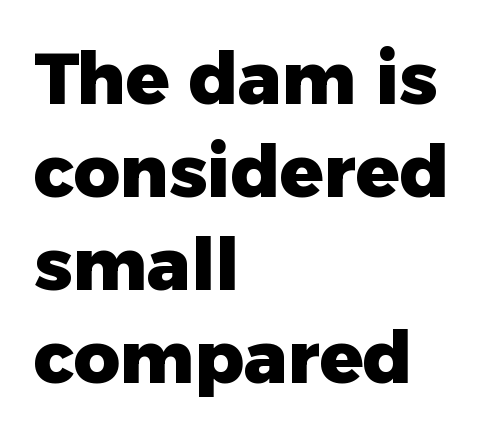
Q: Is the text bold? A: Yes.
Q: Is the text italic (slanted)? A: No, it is upright.
Q: Is the typeface a serif or a sans-serif typeface? A: Sans-serif.
Q: Is the text underlined? A: No.
Q: How is the paragraph aligned? A: Left-aligned.
Q: Is the spacing between letters normal or unusually wide? A: Normal.
Q: Is the spacing between lines tight, normal or loose? A: Normal.
Q: Width (condensed, normal, or wide)? A: Normal.
Q: Stroke contrast? A: Low.
Q: x-height? A: Medium.
Q: Monospaced? A: No.
